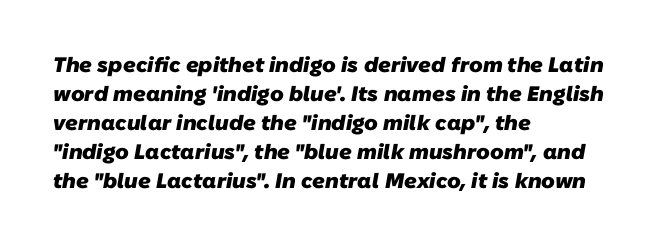
A clean baseline with only descenders dipping below it. The sample has been set heavy, in full bold. Evenly set lines give the paragraph a standard silhouette. This rendering leaves character spacing at its baseline value. Notice how the passage keeps a crisp vertical edge on the left only.
